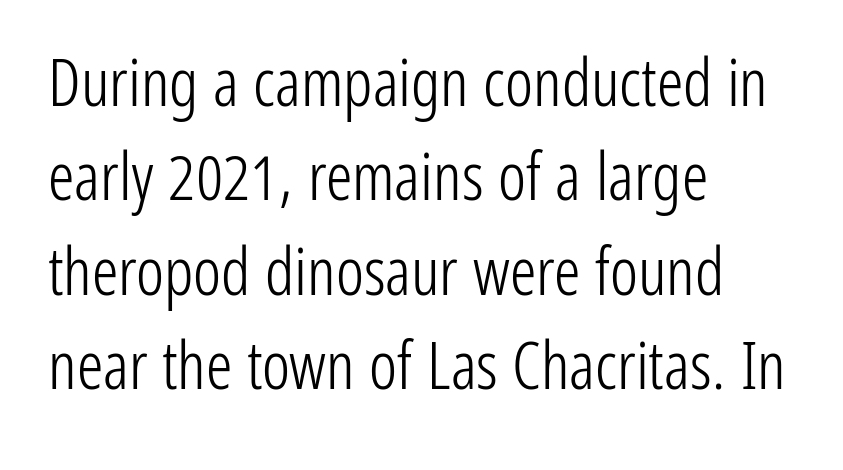
The image shows 66 px light, condensed sans-serif type, upright; set left-aligned, normal line spacing (1.43x), normal letter spacing, not underlined; low stroke contrast and a medium x-height.
